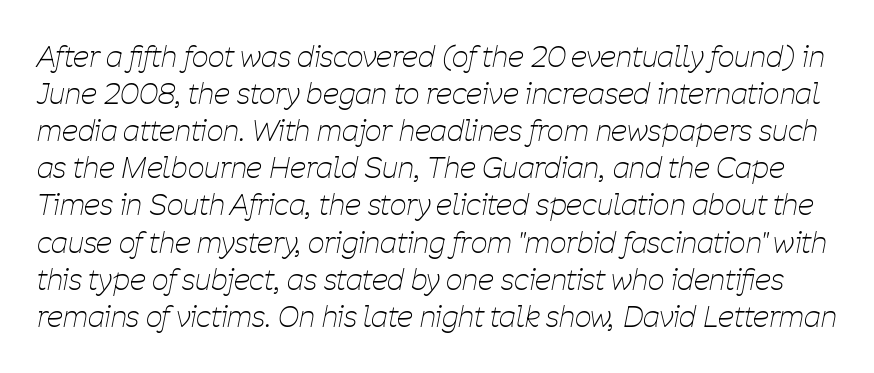
{"italic": "yes", "lean": "right", "slant_degrees": 11, "bold": "no", "weight": "thin", "width": "condensed", "stroke_contrast": "low", "x_height": "medium", "monospaced": "no", "underline": "no", "line_spacing": "normal", "line_spacing_ratio": 1.28, "letter_spacing": "normal", "letter_spacing_em": 0.0, "glyph_px": 29}
